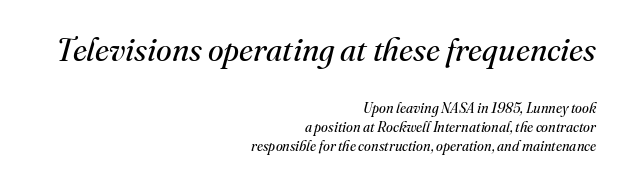
Q: Is the text bold? A: No.
Q: Is the text italic (slanted)? A: Yes, it leans right by about 16 degrees.
Q: Is the typeface a serif or a sans-serif typeface? A: Serif.
Q: Is the text underlined? A: No.
Q: How is the paragraph aligned? A: Right-aligned.
Q: Is the spacing between letters normal or unusually wide? A: Normal.
Q: Is the spacing between lines tight, normal or loose? A: Normal.
Q: Which block of text is set in a larger size, the first (top) or the second (bottom)? A: The first (top) one.
Q: Width (condensed, normal, or wide)? A: Normal.
Q: Stroke contrast? A: Medium.
Q: x-height? A: Small.
Q: Monospaced? A: No.
